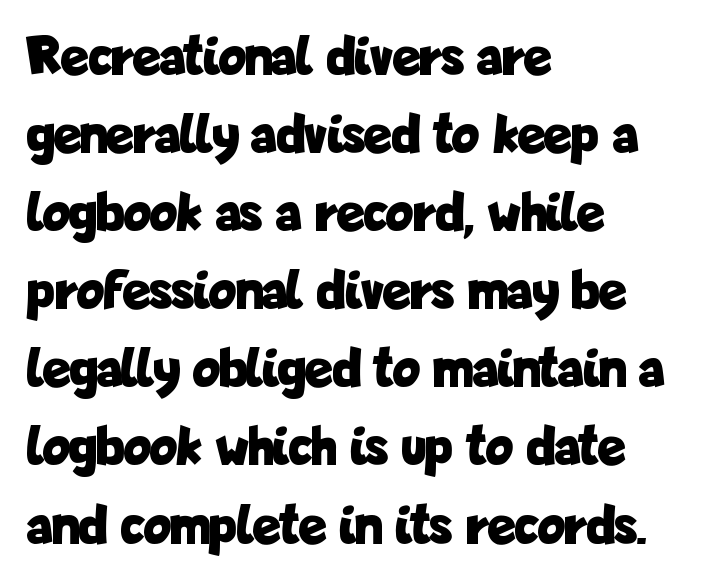
Q: Is the text bold? A: Yes.
Q: Is the text italic (slanted)? A: No, it is upright.
Q: Is the typeface a serif or a sans-serif typeface? A: Sans-serif.
Q: Is the text underlined? A: No.
Q: How is the paragraph aligned? A: Left-aligned.
Q: Is the spacing between letters normal or unusually wide? A: Normal.
Q: Is the spacing between lines tight, normal or loose? A: Normal.
Q: Width (condensed, normal, or wide)? A: Condensed.
Q: Stroke contrast? A: Low.
Q: x-height? A: Medium.
Q: Monospaced? A: No.
